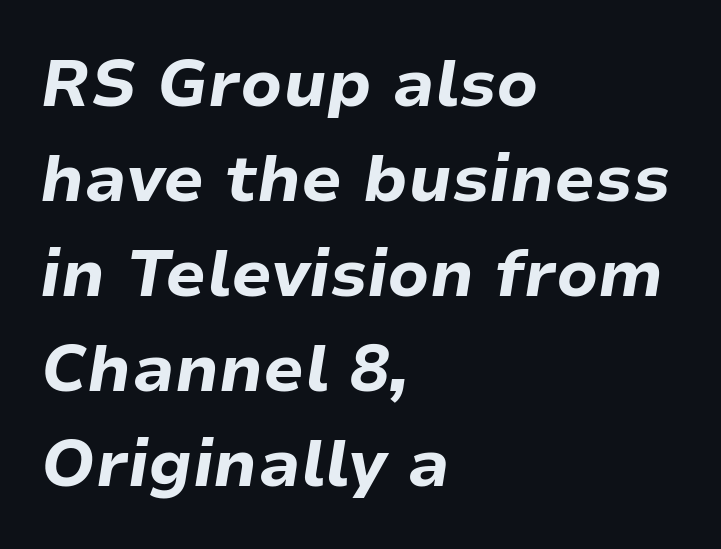
Nobody touched the tracking dial on this one. The typesetting leans heavy: a genuine bold. Every row of glyphs begins at an identical x-position on the left. Regular leading.
